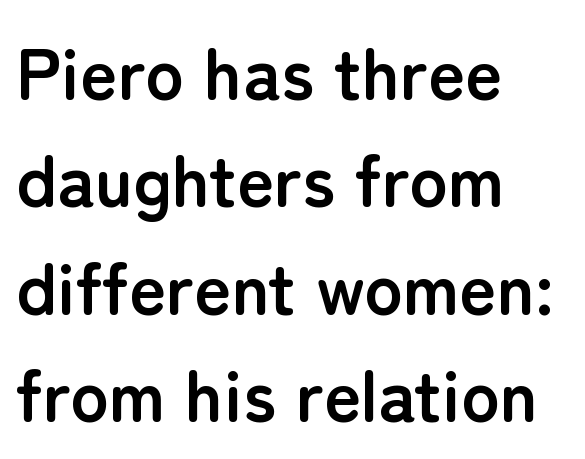
Chunky letters — that's bold for sure. Letter spacing: default. If you drew a line through each stem, it would be perfectly vertical. Typeset ragged right — the left edge is the straight one.
